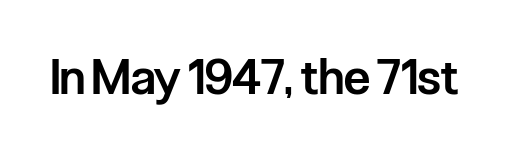
Is the type bold? Partly — it's a semibold, heavier than regular but not fully bold. This sample has the flowing, uneven cadence of proportional lettering. This sample uses a sans-serif face. Unmarked baselines from the first word to the last.
